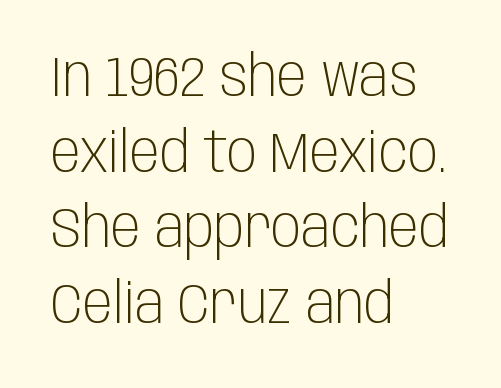
Q: Is the text bold? A: No.
Q: Is the text italic (slanted)? A: No, it is upright.
Q: Is the typeface a serif or a sans-serif typeface? A: Sans-serif.
Q: Is the text underlined? A: No.
Q: How is the paragraph aligned? A: Left-aligned.
Q: Is the spacing between letters normal or unusually wide? A: Normal.
Q: Is the spacing between lines tight, normal or loose? A: Normal.
Q: Width (condensed, normal, or wide)? A: Condensed.
Q: Stroke contrast? A: Low.
Q: x-height? A: Large.
Q: Monospaced? A: No.
